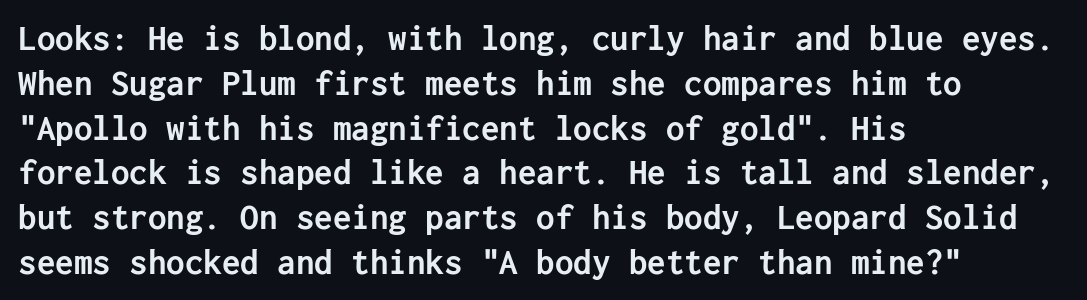
The line texture is even and compact thanks to regular tracking. The face used here has the dense, thick strokes of a bold. Italic? Not at all — the glyphs are vertical. The lines in this sample share a left origin and differ only in where they stop. Look at the bottom of the vertical strokes: they stop flat, with no serifs.
